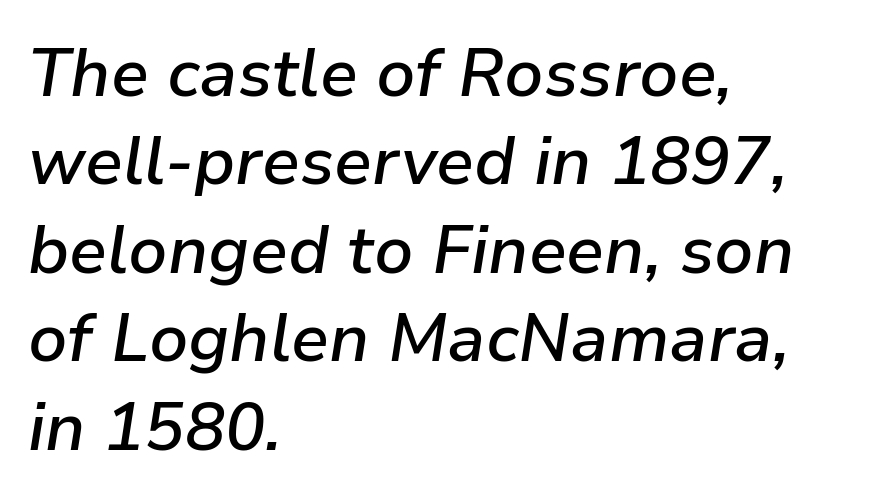
Q: Is the text bold? A: Semi-bold.
Q: Is the text italic (slanted)? A: Yes, it leans right by about 9 degrees.
Q: Is the text underlined? A: No.
Q: How is the paragraph aligned? A: Left-aligned.
Q: Is the spacing between letters normal or unusually wide? A: Normal.
Q: Is the spacing between lines tight, normal or loose? A: Normal.
Q: Width (condensed, normal, or wide)? A: Normal.
Q: Stroke contrast? A: Low.
Q: x-height? A: Medium.
Q: Monospaced? A: No.
